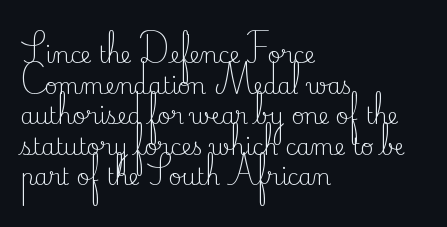
{"italic": "no", "bold": "no", "underline": "no", "align": "left", "line_spacing": "normal", "line_spacing_ratio": 1.39, "letter_spacing": "normal", "letter_spacing_em": 0.0, "glyph_px": 22}
